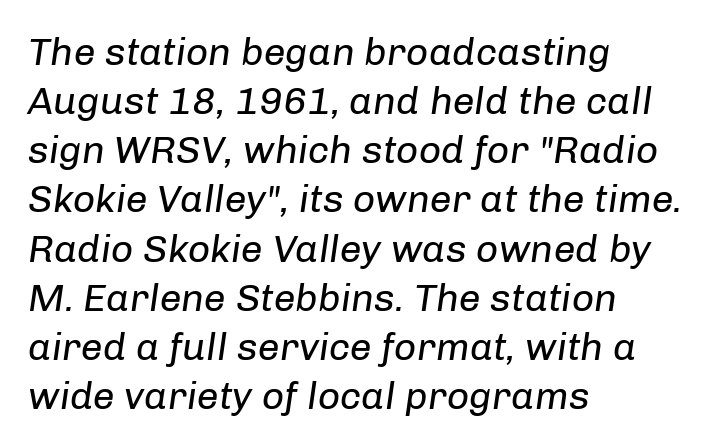
Glyph-to-glyph distance matches everyday printed text. A normal amount of white space separates one row of letters from the next. A bare baseline throughout the passage. Stroke thickness stays within the range of a standard reading face or lighter.
